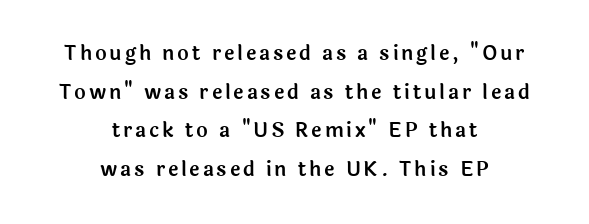
Q: Is the text italic (slanted)? A: No, it is upright.
Q: Is the text underlined? A: No.
Q: How is the paragraph aligned? A: Centered.
Q: Is the spacing between lines tight, normal or loose? A: Loose.
